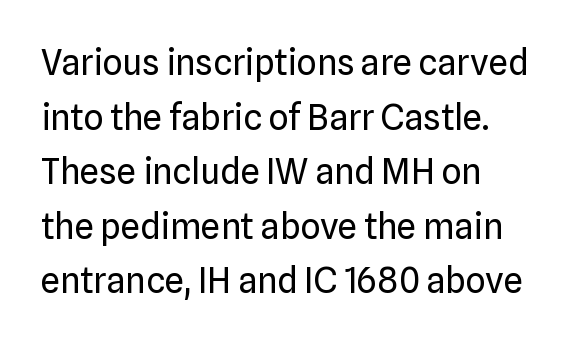
The image shows 35 px regular-weight sans-serif type, upright; set left-aligned, normal line spacing (1.56x), normal letter spacing, not underlined; low stroke contrast and a medium x-height.
